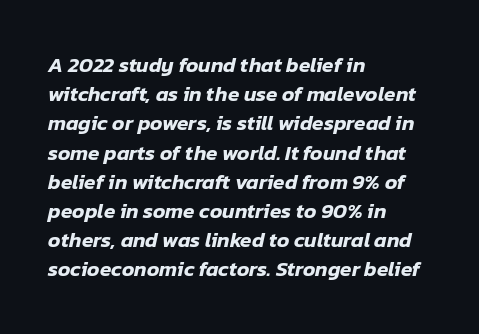
{"italic": "yes", "lean": "right", "slant_degrees": 12, "underline": "no", "align": "left", "line_spacing": "normal", "line_spacing_ratio": 1.39, "letter_spacing": "normal", "letter_spacing_em": 0.0, "glyph_px": 21}
